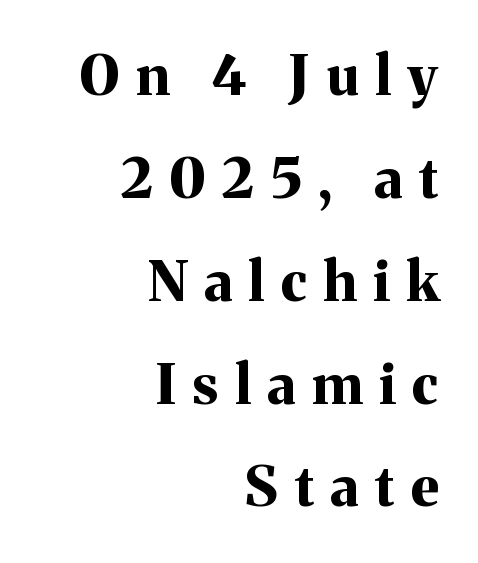
Q: Is the text bold? A: Yes.
Q: Is the text italic (slanted)? A: No, it is upright.
Q: Is the typeface a serif or a sans-serif typeface? A: Serif.
Q: Is the text underlined? A: No.
Q: How is the paragraph aligned? A: Right-aligned.
Q: Is the spacing between letters normal or unusually wide? A: Unusually wide.
Q: Width (condensed, normal, or wide)? A: Normal.
Q: Stroke contrast? A: Medium.
Q: x-height? A: Medium.
Q: Monospaced? A: No.
